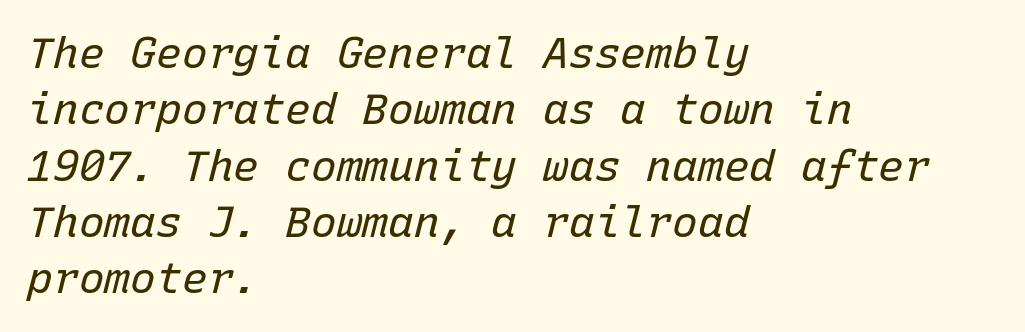
Q: Is the text bold? A: No.
Q: Is the text italic (slanted)? A: Yes, it leans right by about 15 degrees.
Q: Is the text underlined? A: No.
Q: How is the paragraph aligned? A: Left-aligned.
Q: Is the spacing between letters normal or unusually wide? A: Normal.
Q: Is the spacing between lines tight, normal or loose? A: Normal.
Q: Width (condensed, normal, or wide)? A: Normal.
Q: Stroke contrast? A: Low.
Q: x-height? A: Medium.
Q: Monospaced? A: Yes.
